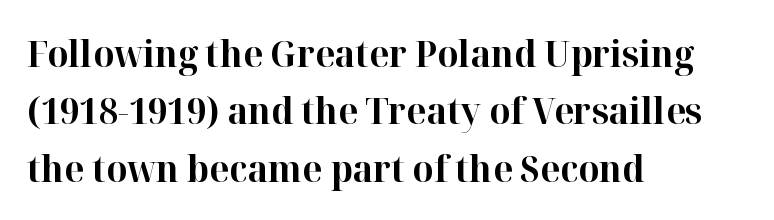
The image shows 37 px bold serif type, upright; set left-aligned, normal line spacing (1.55x), normal letter spacing, not underlined; high stroke contrast and a medium x-height.
